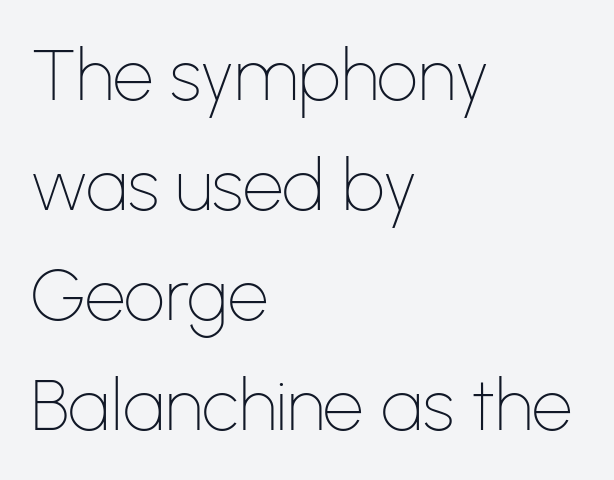
The type sits square on the baseline with zero lean. Do the characters align in a grid? No, the font is proportional. Vertically, the passage feels balanced, rows spaced as you'd expect. Each word holds together tightly as a unit, with standard inter-letter gaps.
